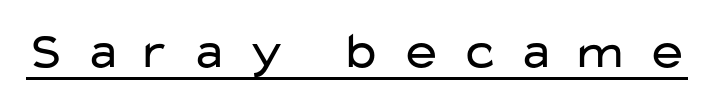
Q: Is the text bold? A: No.
Q: Is the text italic (slanted)? A: No, it is upright.
Q: Is the typeface a serif or a sans-serif typeface? A: Sans-serif.
Q: Is the text underlined? A: Yes.
Q: Is the spacing between letters normal or unusually wide? A: Unusually wide.
Q: Width (condensed, normal, or wide)? A: Wide.
Q: Stroke contrast? A: Low.
Q: x-height? A: Medium.
Q: Monospaced? A: No.
